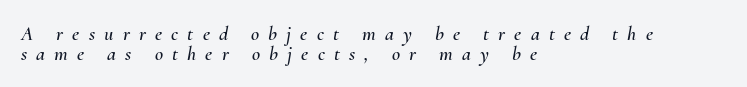
{"italic": "yes", "lean": "right", "slant_degrees": 10, "underline": "no", "align": "left", "line_spacing": "tight", "line_spacing_ratio": 0.98, "letter_spacing": "wide", "letter_spacing_em": 0.46, "glyph_px": 20}
